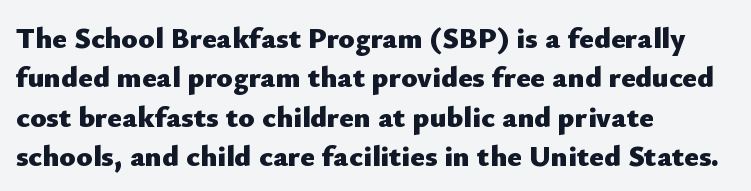
The image shows 30 px heavy sans-serif type, upright; set left-aligned, normal line spacing (1.31x), normal letter spacing, not underlined; low stroke contrast and a small x-height.
